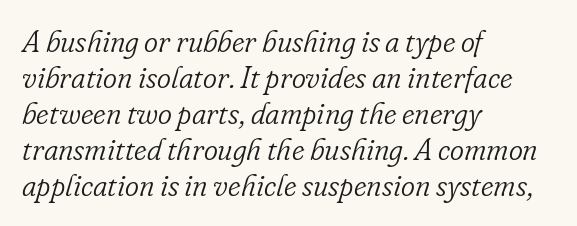
Type without underlining. Spacing verdict: proportional, widths tailored to each character. Observe the serifs anchoring each vertical stroke in this sample. Characters are canted at an angle relative to the baseline's perpendicular. Horizontally, the lines are justified to the leading edge only.
